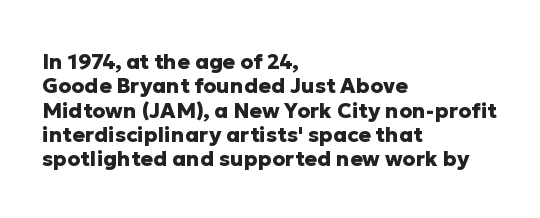
Q: Is the text bold? A: Yes.
Q: Is the text italic (slanted)? A: No, it is upright.
Q: Is the text underlined? A: No.
Q: How is the paragraph aligned? A: Left-aligned.
Q: Is the spacing between letters normal or unusually wide? A: Normal.
